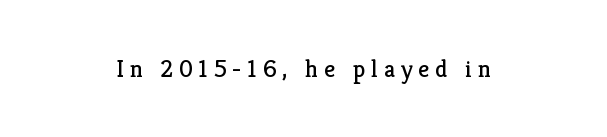
The image shows 25 px text type, upright; set centered, unusually wide letter spacing (+0.23 em), not underlined.
